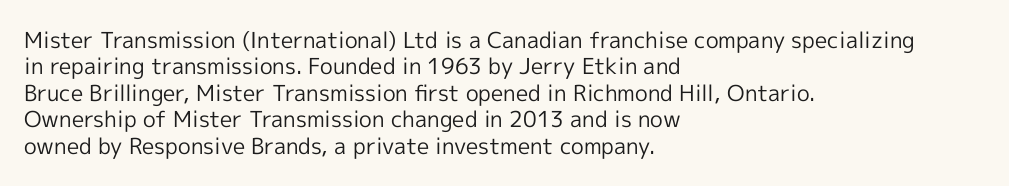
This sample uses an upright cut, with every glyph sitting square on the baseline. Underlining? Definitely not there. Heaviness? Minimal to ordinary, like unemphasized prose. Short note: letters normally spaced. Where is the straight margin? On the left.
